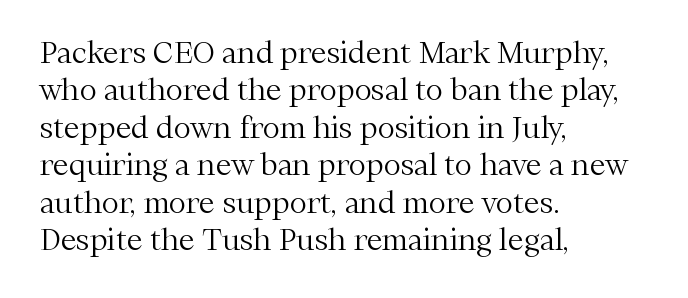
{"serif": "yes", "italic": "no", "bold": "no", "weight": "light", "width": "normal", "stroke_contrast": "medium", "x_height": "medium", "monospaced": "no", "underline": "no", "align": "left", "line_spacing": "normal", "line_spacing_ratio": 1.29, "letter_spacing": "normal", "letter_spacing_em": 0.0, "glyph_px": 29}
